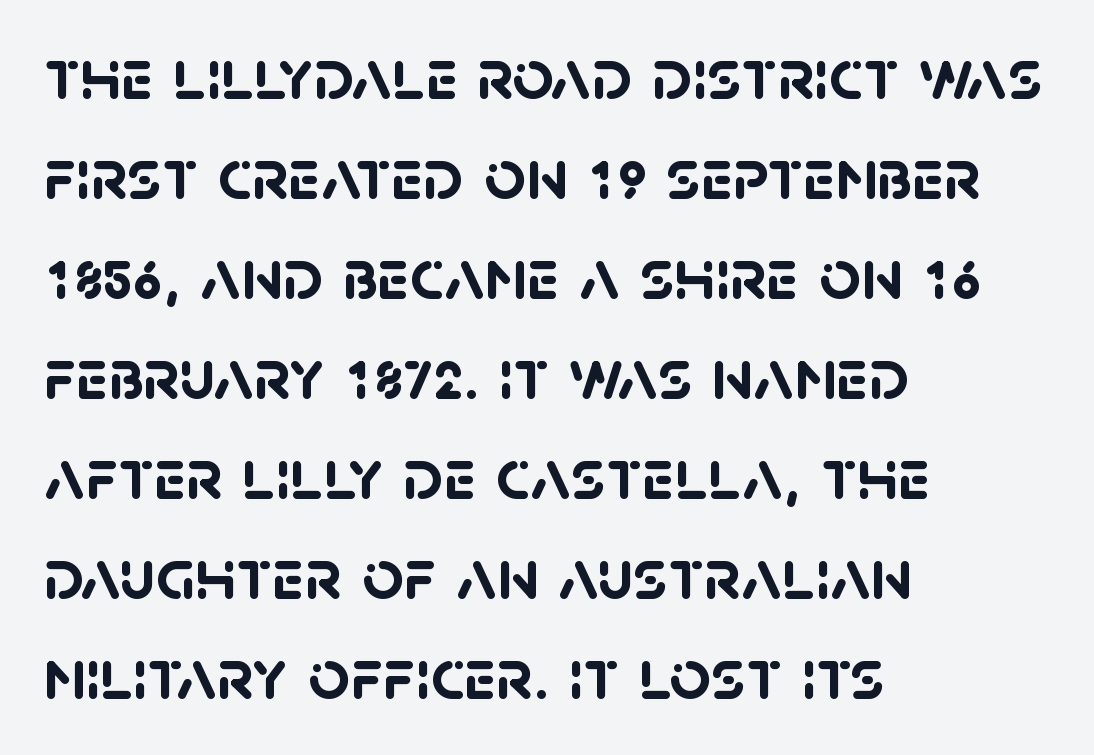
This sample keeps an unexceptional amount of space between lines. Unlike a traditional serif, this face leaves its strokes unadorned. Is the type bold? Yes — the strokes are clearly thick and heavy. The rendering uses natural spacing where letterforms have individual widths. In terms of letterspacing, this is plain default setting. Any mark beneath the type? The region is blank.
